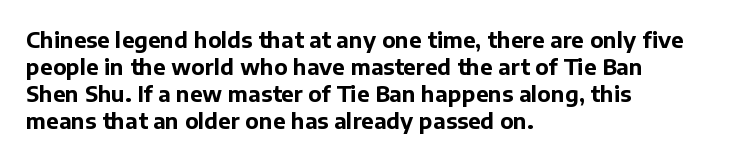
{"italic": "no", "bold": "yes", "underline": "no", "align": "left", "line_spacing": "normal", "line_spacing_ratio": 1.28, "letter_spacing": "normal", "letter_spacing_em": 0.0, "glyph_px": 21}
